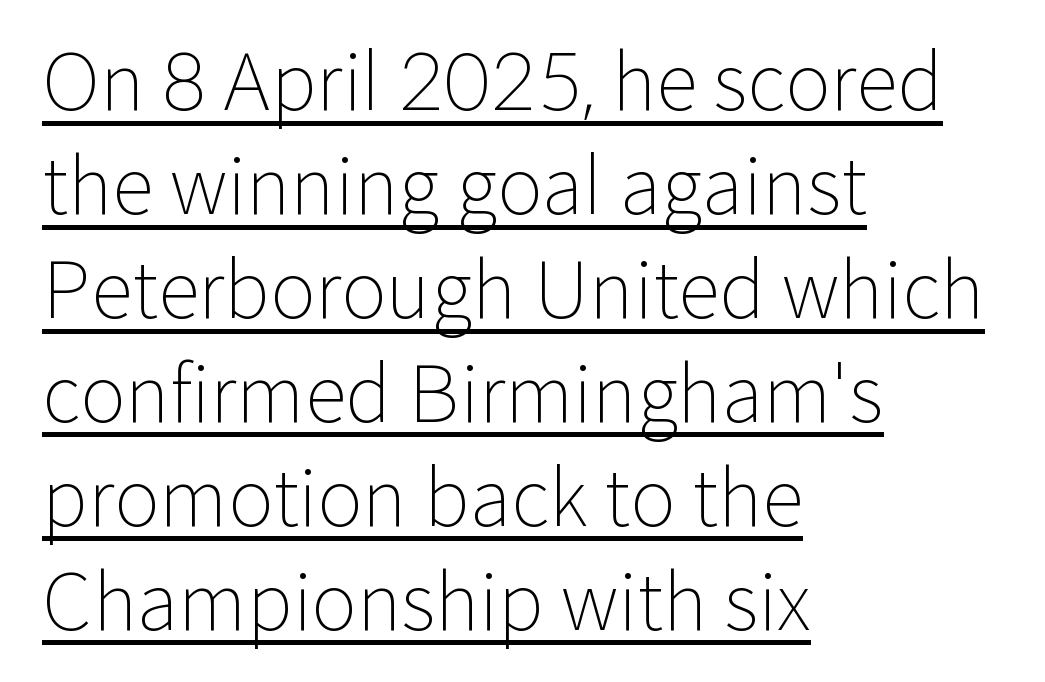
{"serif": "no", "italic": "no", "bold": "no", "weight": "light", "width": "normal", "stroke_contrast": "low", "x_height": "medium", "monospaced": "no", "underline": "yes", "align": "left", "line_spacing": "normal", "line_spacing_ratio": 1.35, "letter_spacing": "normal", "letter_spacing_em": 0.0, "glyph_px": 77}
